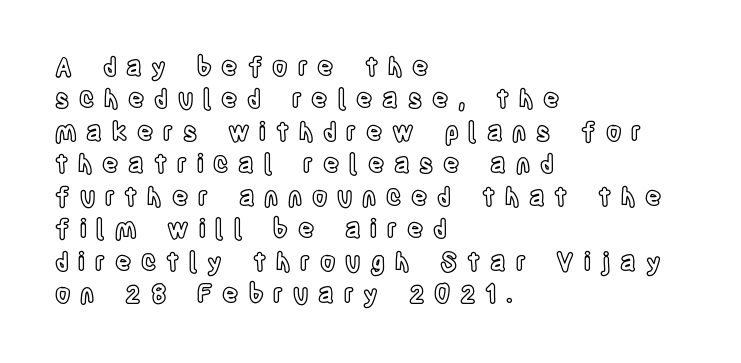
{"italic": "no", "underline": "no", "align": "left", "line_spacing": "normal", "line_spacing_ratio": 1.3, "letter_spacing": "wide", "letter_spacing_em": 0.39, "glyph_px": 25}
